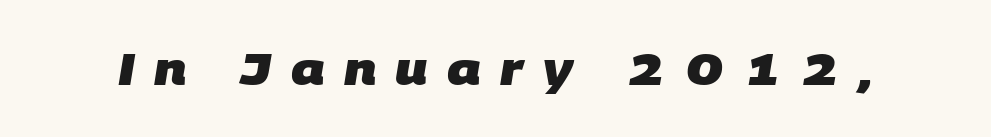
Q: Is the text bold? A: Yes.
Q: Is the typeface a serif or a sans-serif typeface? A: Sans-serif.
Q: Is the text underlined? A: No.
Q: Is the spacing between letters normal or unusually wide? A: Unusually wide.
Q: Width (condensed, normal, or wide)? A: Normal.
Q: Stroke contrast? A: Low.
Q: x-height? A: Large.
Q: Monospaced? A: No.
